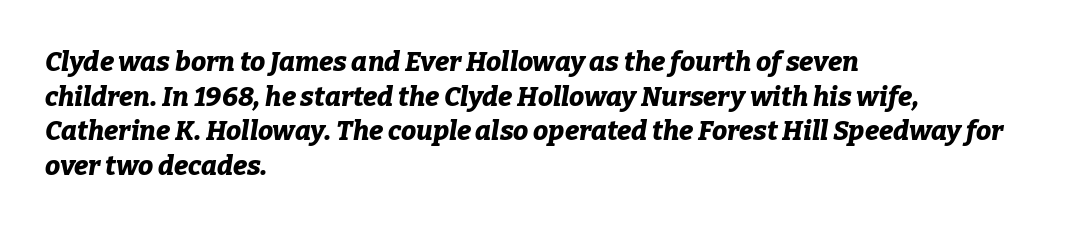
The image shows 27 px bold type, italic (leaning right); set left-aligned, normal line spacing (1.28x), normal letter spacing, not underlined.
